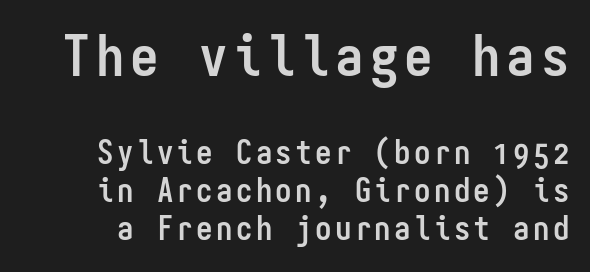
The image shows 57 px semibold, condensed sans-serif type, upright, monospaced; set tight line spacing (1.15x), not underlined; the first (top) block is 1.73x larger; low stroke contrast and a medium x-height.
